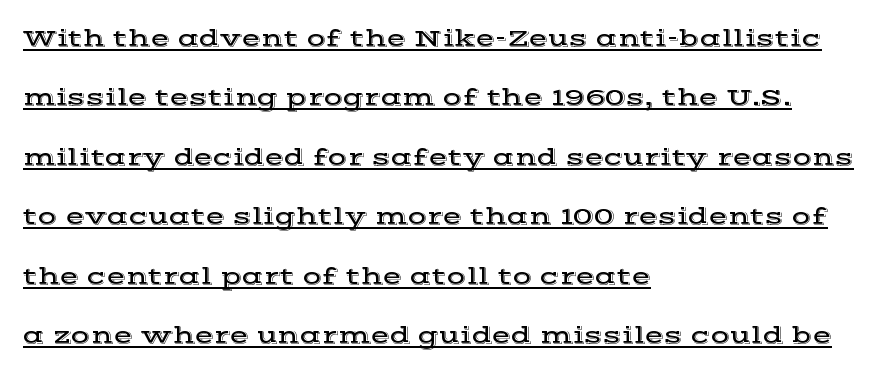
{"italic": "no", "underline": "yes", "align": "left", "line_spacing": "loose", "line_spacing_ratio": 2.38, "letter_spacing": "normal", "letter_spacing_em": 0.0, "glyph_px": 25}
